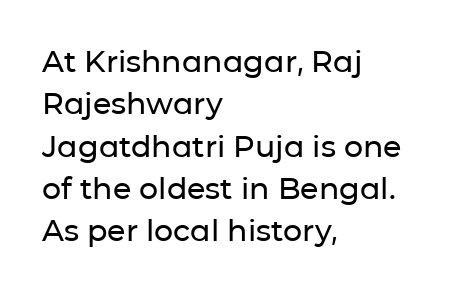
{"serif": "no", "italic": "no", "width": "normal", "stroke_contrast": "low", "x_height": "medium", "monospaced": "no", "underline": "no", "align": "left", "line_spacing": "normal", "line_spacing_ratio": 1.41, "letter_spacing": "normal", "letter_spacing_em": 0.0, "glyph_px": 30}
